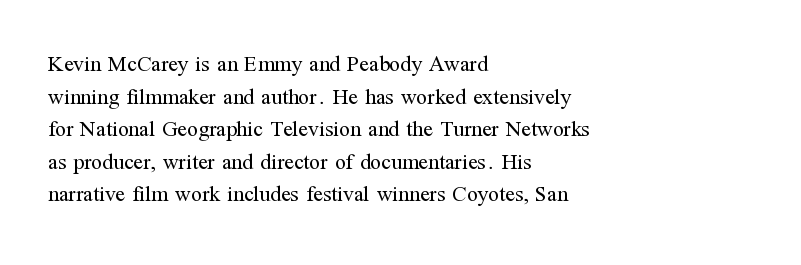
Q: Is the text bold? A: No.
Q: Is the text italic (slanted)? A: No, it is upright.
Q: Is the text underlined? A: No.
Q: How is the paragraph aligned? A: Left-aligned.
Q: Is the spacing between letters normal or unusually wide? A: Normal.
Q: Is the spacing between lines tight, normal or loose? A: Normal.
